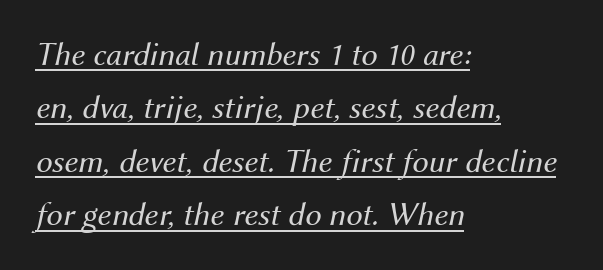
{"italic": "yes", "lean": "right", "slant_degrees": 12, "bold": "no", "weight": "regular", "width": "normal", "stroke_contrast": "medium", "x_height": "medium", "monospaced": "no", "underline": "yes", "align": "left", "line_spacing": "normal", "line_spacing_ratio": 1.62, "letter_spacing": "normal", "letter_spacing_em": 0.0, "glyph_px": 33}
